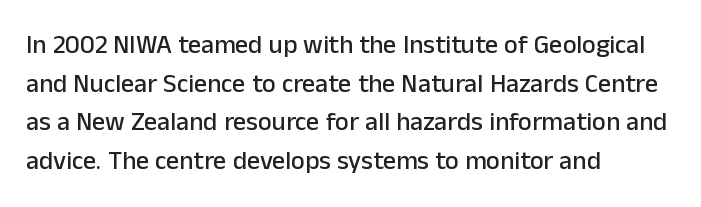
{"italic": "no", "underline": "no", "align": "left", "line_spacing": "normal", "line_spacing_ratio": 1.49, "letter_spacing": "normal", "letter_spacing_em": 0.0, "glyph_px": 26}
